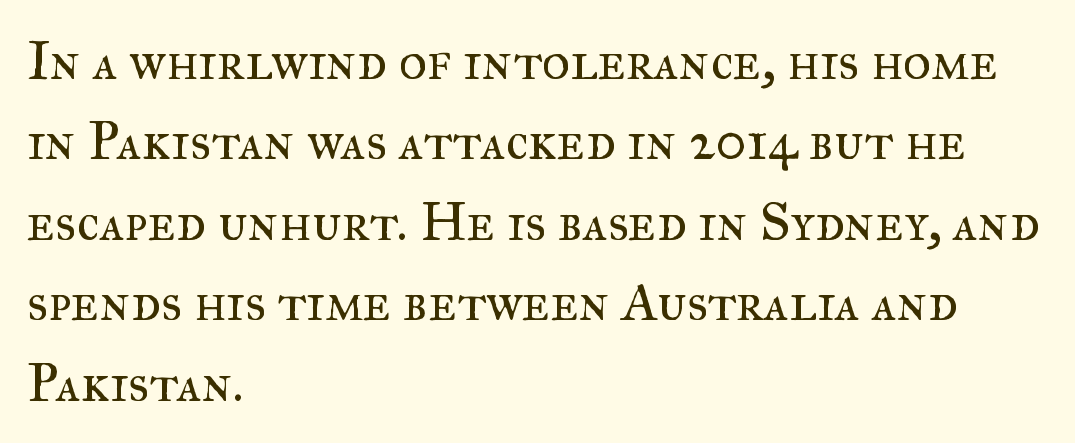
Caption: standard tracking, unaltered. Whoever set this chose a conventional vertical rhythm. No chunkiness to these letters — they're not bold. A typesetter would label this face a serif. Line starts are locked; line ends wander. A typesetter would call this proportional, since set widths differ per character.
